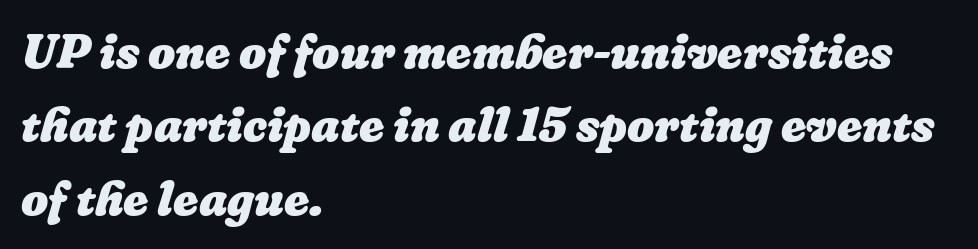
Q: Is the text bold? A: Yes.
Q: Is the text underlined? A: No.
Q: How is the paragraph aligned? A: Left-aligned.
Q: Is the spacing between letters normal or unusually wide? A: Normal.
Q: Is the spacing between lines tight, normal or loose? A: Normal.
Q: Width (condensed, normal, or wide)? A: Normal.
Q: Stroke contrast? A: Low.
Q: x-height? A: Medium.
Q: Monospaced? A: No.
